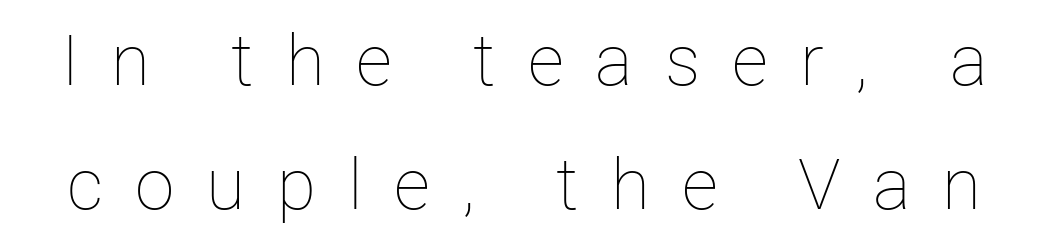
{"italic": "no", "bold": "no", "weight": "thin", "width": "normal", "stroke_contrast": "low", "x_height": "medium", "monospaced": "no", "underline": "no", "line_spacing_ratio": 1.75, "letter_spacing": "wide", "letter_spacing_em": 0.45, "glyph_px": 71}
